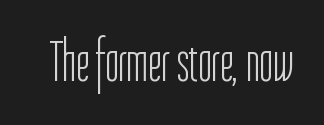
Q: Is the text bold? A: No.
Q: Is the text italic (slanted)? A: No, it is upright.
Q: Is the typeface a serif or a sans-serif typeface? A: Sans-serif.
Q: Is the text underlined? A: No.
Q: Is the spacing between letters normal or unusually wide? A: Normal.
Q: Width (condensed, normal, or wide)? A: Condensed.
Q: Stroke contrast? A: Low.
Q: x-height? A: Medium.
Q: Monospaced? A: No.
